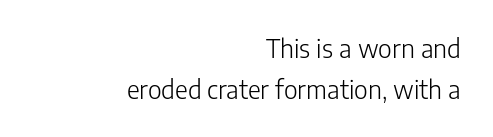
The line-height multiplier appears to be the usual default. The lines are quadded right. The strokes are not fattened; the text isn't bold. The specimen omits any rule beneath the text block's lines. Every stem runs plumb, perpendicular to the baseline.
